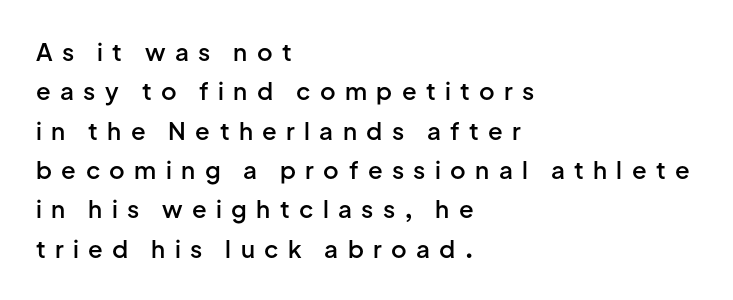
Q: Is the text bold? A: Semi-bold.
Q: Is the text italic (slanted)? A: No, it is upright.
Q: Is the text underlined? A: No.
Q: How is the paragraph aligned? A: Left-aligned.
Q: Is the spacing between letters normal or unusually wide? A: Unusually wide.
Q: Is the spacing between lines tight, normal or loose? A: Normal.
